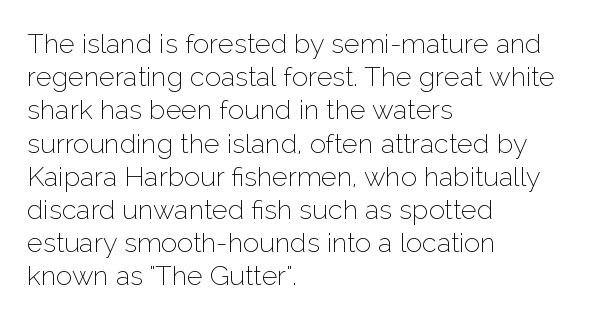
{"italic": "no", "bold": "no", "underline": "no", "align": "left", "line_spacing_ratio": 1.23, "letter_spacing": "normal", "letter_spacing_em": 0.0, "glyph_px": 27}
